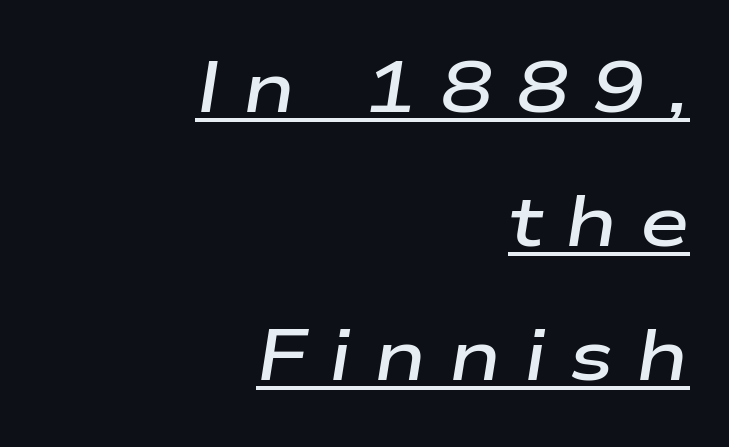
{"italic": "yes", "lean": "right", "slant_degrees": 9, "bold": "semi", "weight": "semibold", "width": "wide", "stroke_contrast": "low", "x_height": "medium", "monospaced": "no", "underline": "yes", "align": "right", "line_spacing_ratio": 1.89, "letter_spacing": "wide", "letter_spacing_em": 0.32, "glyph_px": 71}
